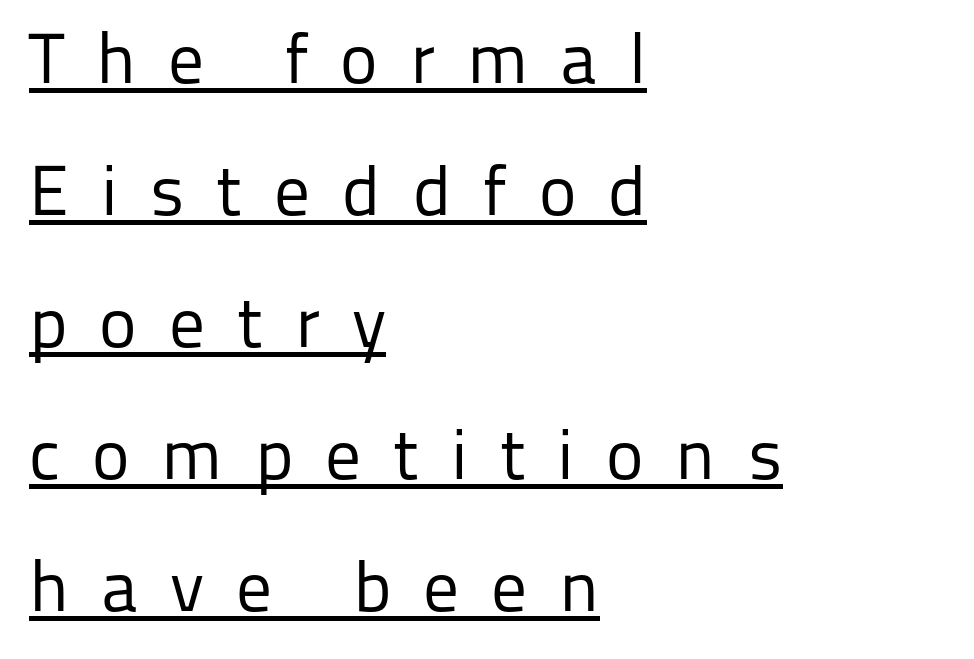
Q: Is the text bold? A: No.
Q: Is the text italic (slanted)? A: No, it is upright.
Q: Is the typeface a serif or a sans-serif typeface? A: Sans-serif.
Q: Is the text underlined? A: Yes.
Q: How is the paragraph aligned? A: Left-aligned.
Q: Is the spacing between letters normal or unusually wide? A: Unusually wide.
Q: Width (condensed, normal, or wide)? A: Normal.
Q: Stroke contrast? A: Low.
Q: x-height? A: Medium.
Q: Monospaced? A: No.
